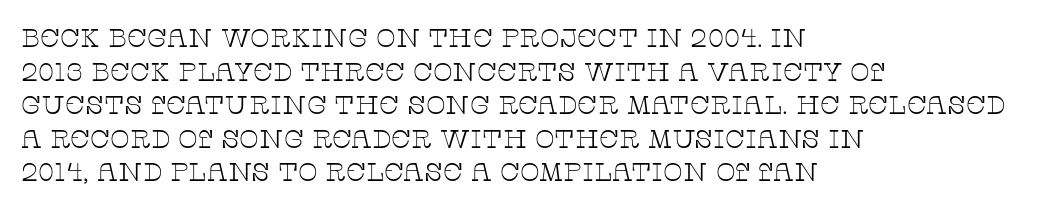
The image shows 26 px text type, upright; set left-aligned, normal line spacing (1.29x), normal letter spacing, not underlined.
